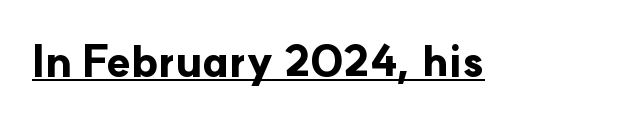
The image shows 44 px bold sans-serif type, upright; set normal letter spacing, underlined; low stroke contrast and a small x-height.
